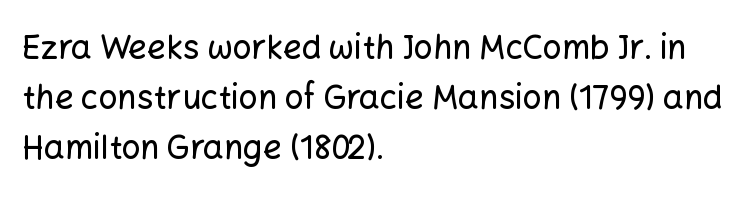
The image shows 33 px sans-serif type, upright; set left-aligned, normal line spacing (1.51x), normal letter spacing, not underlined; low stroke contrast and a medium x-height.
